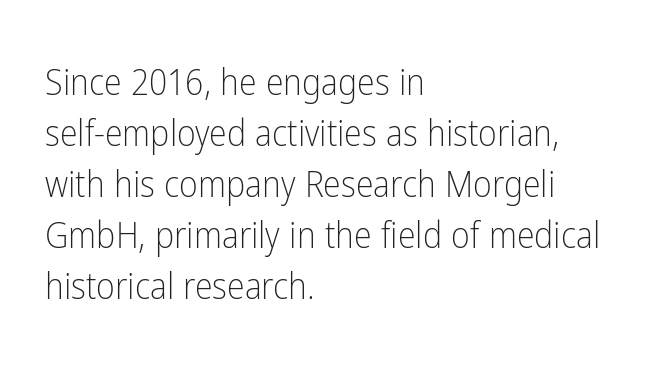
{"serif": "no", "italic": "no", "bold": "no", "weight": "light", "width": "condensed", "stroke_contrast": "low", "x_height": "medium", "monospaced": "no", "underline": "no", "align": "left", "line_spacing": "normal", "line_spacing_ratio": 1.42, "letter_spacing": "normal", "letter_spacing_em": 0.0, "glyph_px": 36}
